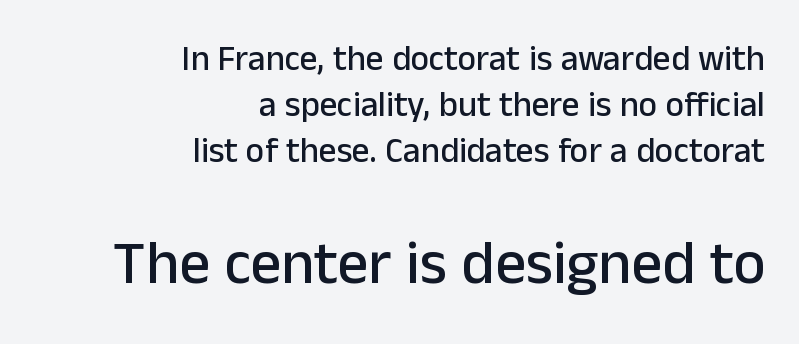
Reading top to bottom, the characters get bigger at the block break. If you drew a ruler down the right edge, every line would touch it. No italicization has been applied; the sample stays upright. Any mark beneath the type? The region is blank. Inter-character spacing is left at the font's built-in metrics.
